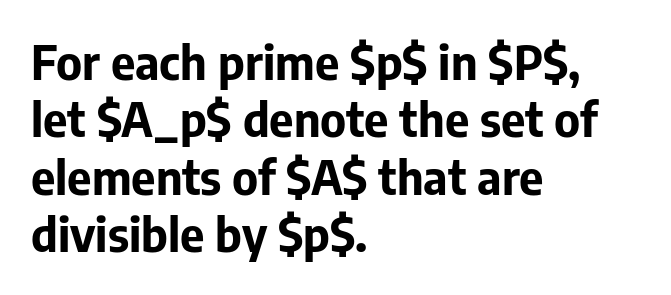
If you drew a ruler down the left edge, every line would touch it. Only glyphs here, with clear space below each row. Notice how the stems are strictly vertical — no italics here. What weight is shown? A full bold with thick strokes. Is this a sans? Yes — the strokes have no serifs. You could not count columns in this text — the font is proportionally spaced.
